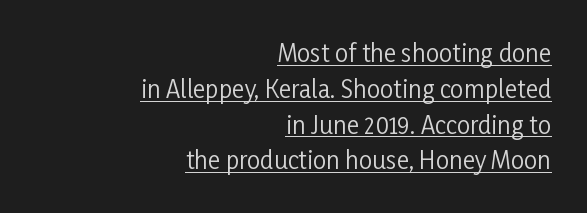
Q: Is the text bold? A: No.
Q: Is the text italic (slanted)? A: No, it is upright.
Q: Is the text underlined? A: Yes.
Q: How is the paragraph aligned? A: Right-aligned.
Q: Is the spacing between letters normal or unusually wide? A: Normal.
Q: Is the spacing between lines tight, normal or loose? A: Normal.
